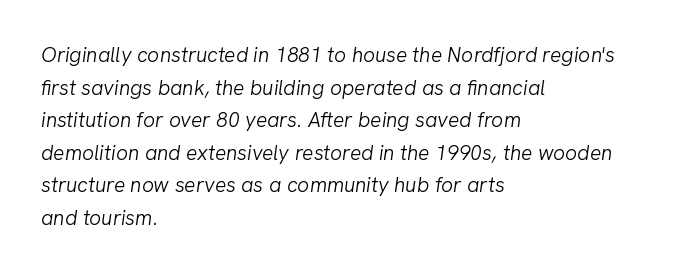
{"italic": "yes", "lean": "right", "slant_degrees": 8, "bold": "no", "underline": "no", "align": "left", "line_spacing": "normal", "line_spacing_ratio": 1.55, "letter_spacing": "normal", "letter_spacing_em": 0.0, "glyph_px": 21}
